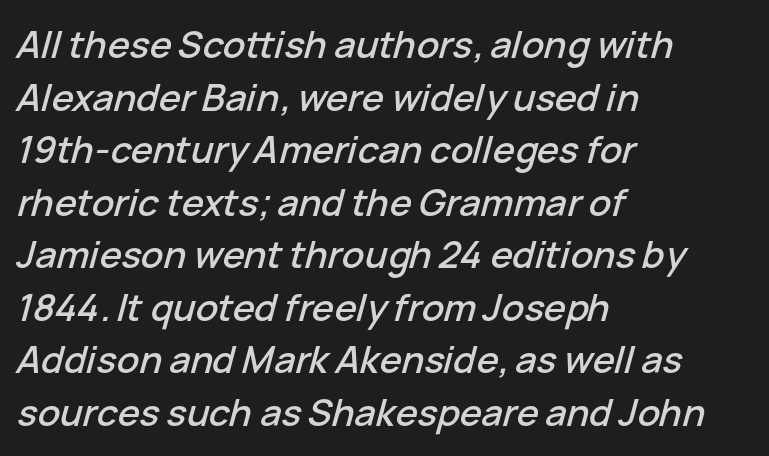
Evenly set lines give the paragraph a standard silhouette. The type is set solid horizontally, with unmodified tracking. Every row of glyphs begins at an identical x-position on the left. This rendering features lettering with no underline. Rendered with sloped, italic letterforms.
